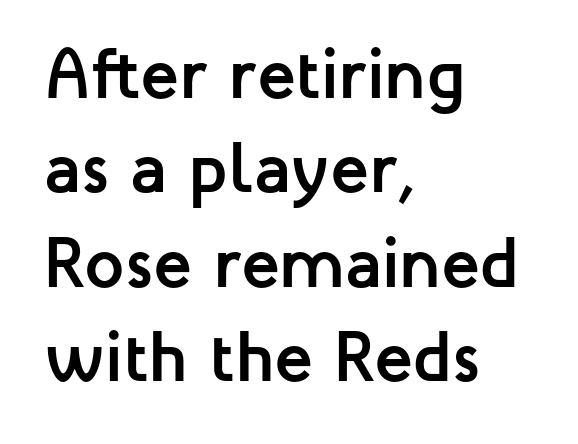
Q: Is the text bold? A: Yes.
Q: Is the text italic (slanted)? A: No, it is upright.
Q: Is the typeface a serif or a sans-serif typeface? A: Sans-serif.
Q: Is the text underlined? A: No.
Q: How is the paragraph aligned? A: Left-aligned.
Q: Is the spacing between letters normal or unusually wide? A: Normal.
Q: Is the spacing between lines tight, normal or loose? A: Normal.
Q: Width (condensed, normal, or wide)? A: Normal.
Q: Stroke contrast? A: Low.
Q: x-height? A: Medium.
Q: Monospaced? A: No.
